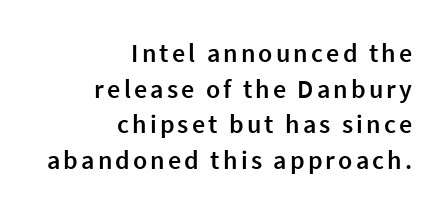
Q: Is the text bold? A: Semi-bold.
Q: Is the text italic (slanted)? A: No, it is upright.
Q: Is the text underlined? A: No.
Q: How is the paragraph aligned? A: Right-aligned.
Q: Is the spacing between lines tight, normal or loose? A: Normal.
